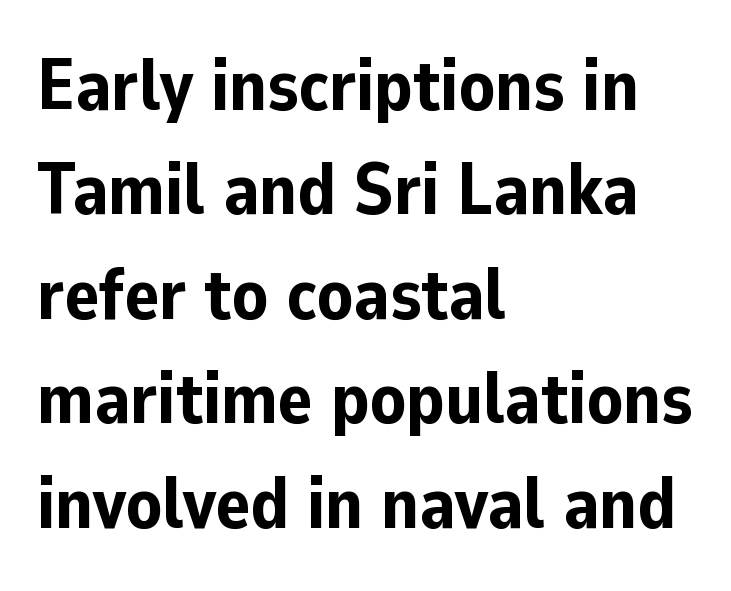
Q: Is the text bold? A: Yes.
Q: Is the text italic (slanted)? A: No, it is upright.
Q: Is the typeface a serif or a sans-serif typeface? A: Sans-serif.
Q: Is the text underlined? A: No.
Q: How is the paragraph aligned? A: Left-aligned.
Q: Is the spacing between letters normal or unusually wide? A: Normal.
Q: Is the spacing between lines tight, normal or loose? A: Normal.
Q: Width (condensed, normal, or wide)? A: Normal.
Q: Stroke contrast? A: Low.
Q: x-height? A: Medium.
Q: Monospaced? A: No.
